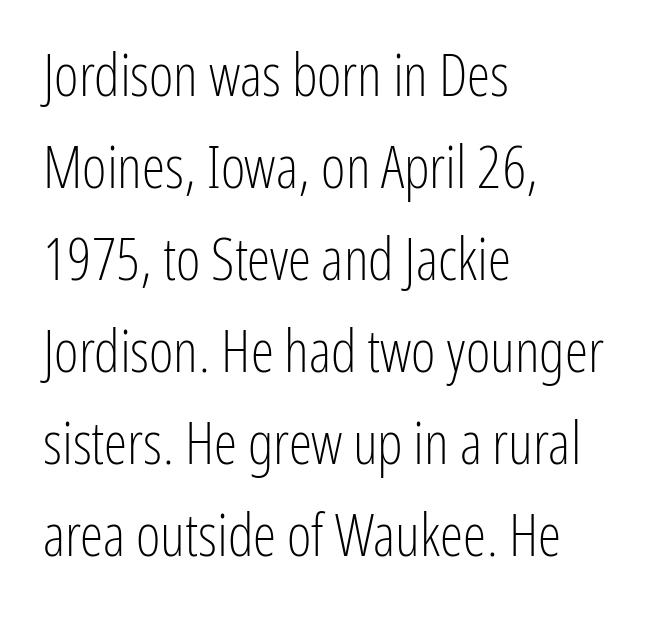
Q: Is the text bold? A: No.
Q: Is the text italic (slanted)? A: No, it is upright.
Q: Is the typeface a serif or a sans-serif typeface? A: Sans-serif.
Q: Is the text underlined? A: No.
Q: How is the paragraph aligned? A: Left-aligned.
Q: Is the spacing between letters normal or unusually wide? A: Normal.
Q: Is the spacing between lines tight, normal or loose? A: Normal.
Q: Width (condensed, normal, or wide)? A: Condensed.
Q: Stroke contrast? A: Low.
Q: x-height? A: Medium.
Q: Monospaced? A: No.
